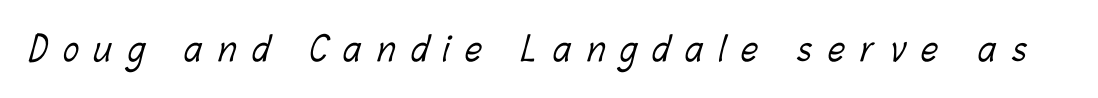
Varying glyph widths throughout — classic text-font behaviour. No word sits above an underline. A quiet, ordinary-to-light weight characterises the typeface. The tracking jumps out immediately: characters are airy and widely separated.
